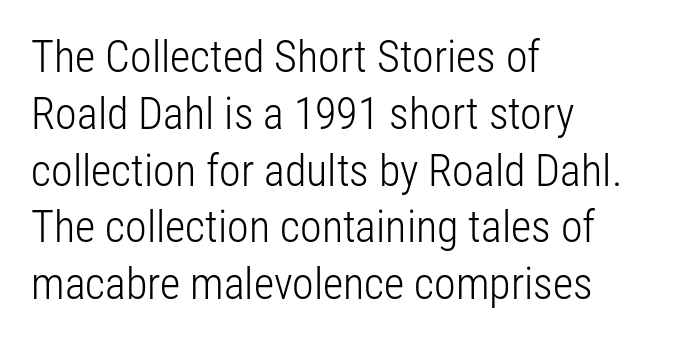
Q: Is the text bold? A: No.
Q: Is the text italic (slanted)? A: No, it is upright.
Q: Is the typeface a serif or a sans-serif typeface? A: Sans-serif.
Q: Is the text underlined? A: No.
Q: How is the paragraph aligned? A: Left-aligned.
Q: Is the spacing between letters normal or unusually wide? A: Normal.
Q: Is the spacing between lines tight, normal or loose? A: Normal.
Q: Width (condensed, normal, or wide)? A: Condensed.
Q: Stroke contrast? A: Low.
Q: x-height? A: Medium.
Q: Monospaced? A: No.
